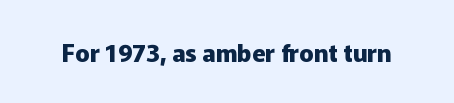
{"italic": "no", "bold": "yes", "underline": "no", "letter_spacing": "normal", "letter_spacing_em": 0.0, "glyph_px": 24}
